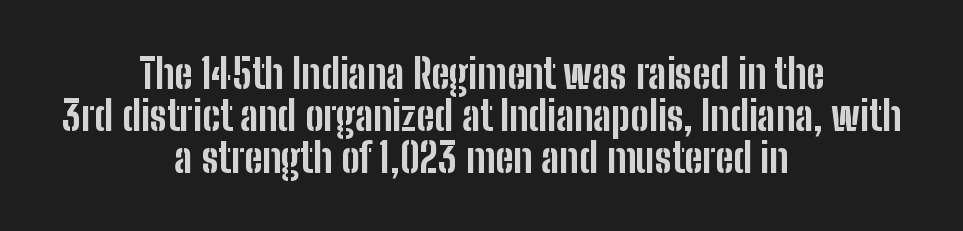
Q: Is the text bold? A: Yes.
Q: Is the text italic (slanted)? A: No, it is upright.
Q: Is the typeface a serif or a sans-serif typeface? A: Sans-serif.
Q: Is the text underlined? A: No.
Q: How is the paragraph aligned? A: Centered.
Q: Is the spacing between letters normal or unusually wide? A: Normal.
Q: Is the spacing between lines tight, normal or loose? A: Tight.
Q: Width (condensed, normal, or wide)? A: Condensed.
Q: Stroke contrast? A: Low.
Q: x-height? A: Medium.
Q: Monospaced? A: No.
